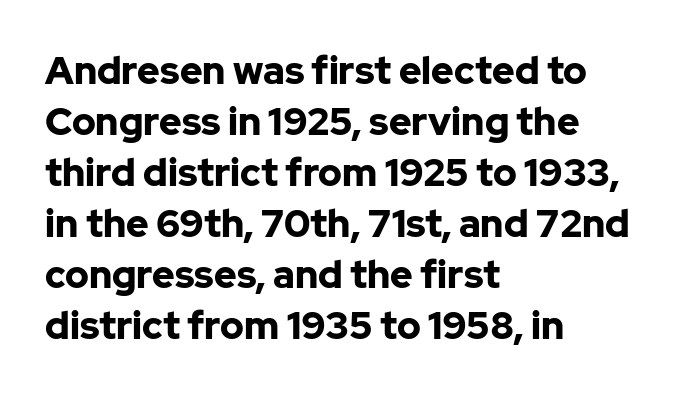
Q: Is the text bold? A: Yes.
Q: Is the text italic (slanted)? A: No, it is upright.
Q: Is the typeface a serif or a sans-serif typeface? A: Sans-serif.
Q: Is the text underlined? A: No.
Q: How is the paragraph aligned? A: Left-aligned.
Q: Is the spacing between letters normal or unusually wide? A: Normal.
Q: Is the spacing between lines tight, normal or loose? A: Normal.
Q: Width (condensed, normal, or wide)? A: Normal.
Q: Stroke contrast? A: Low.
Q: x-height? A: Medium.
Q: Monospaced? A: No.
